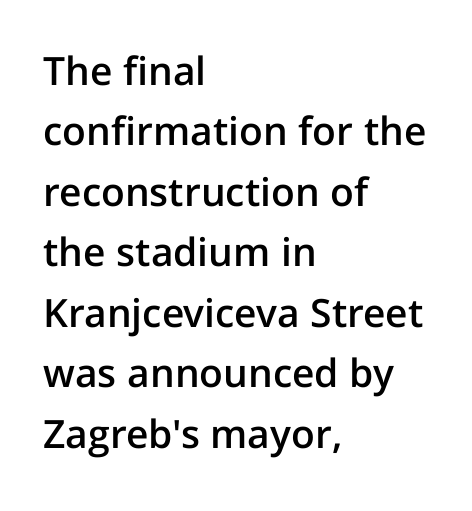
{"serif": "no", "italic": "no", "bold": "semi", "weight": "semibold", "width": "normal", "stroke_contrast": "low", "x_height": "medium", "monospaced": "no", "underline": "no", "align": "left", "line_spacing": "normal", "line_spacing_ratio": 1.55, "letter_spacing": "normal", "letter_spacing_em": 0.0, "glyph_px": 39}
